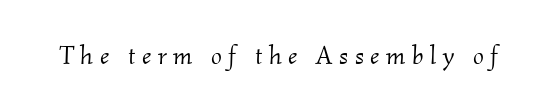
The image shows 26 px text type, italic (leaning right); set unusually wide letter spacing (+0.25 em), not underlined.
